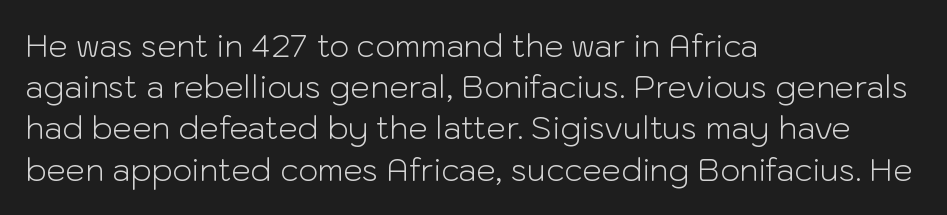
Q: Is the text bold? A: No.
Q: Is the text italic (slanted)? A: No, it is upright.
Q: Is the typeface a serif or a sans-serif typeface? A: Sans-serif.
Q: Is the text underlined? A: No.
Q: How is the paragraph aligned? A: Left-aligned.
Q: Is the spacing between letters normal or unusually wide? A: Normal.
Q: Is the spacing between lines tight, normal or loose? A: Normal.
Q: Width (condensed, normal, or wide)? A: Normal.
Q: Stroke contrast? A: Low.
Q: x-height? A: Medium.
Q: Monospaced? A: No.
